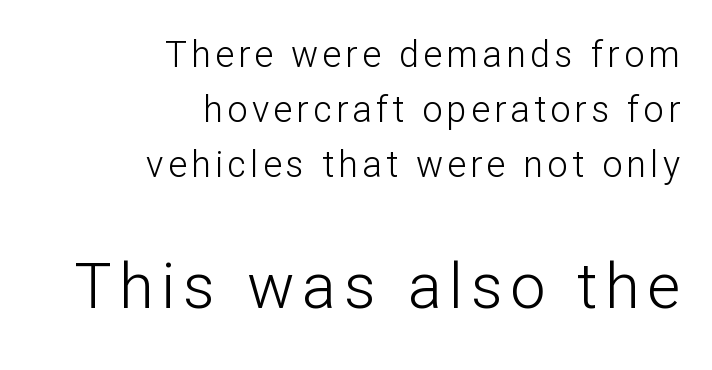
The image shows 63 px light sans-serif type, upright; set right-aligned, normal line spacing (1.53x), not underlined; the second (bottom) block is 1.75x larger; low stroke contrast and a medium x-height.
